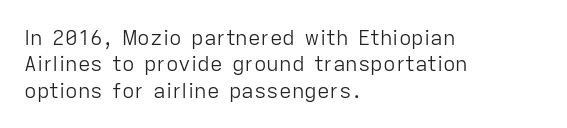
The rendering uses a moderate line-height, typical for paragraphs. Only glyphs here, with clear space below each row. The passage is arranged the way most books set body copy — flush left. Spacing between characters is what you'd get straight out of the box.
